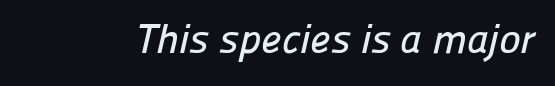
Any mark beneath the type? The region is blank. Think of a printed novel: that variable character pitch is what you see here. Look at the bottom of the vertical strokes: they stop flat, with no serifs. No extra tracking has been applied to these lines.
